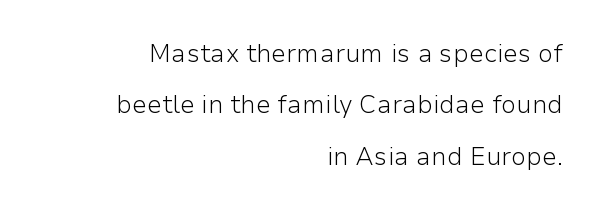
{"italic": "no", "bold": "no", "underline": "no", "align": "right", "line_spacing": "loose", "line_spacing_ratio": 2.06, "letter_spacing": "normal", "letter_spacing_em": 0.0, "glyph_px": 25}
